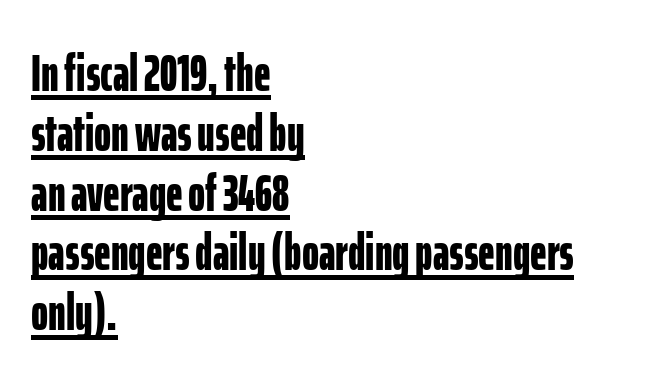
Q: Is the text bold? A: Yes.
Q: Is the text italic (slanted)? A: No, it is upright.
Q: Is the typeface a serif or a sans-serif typeface? A: Sans-serif.
Q: Is the text underlined? A: Yes.
Q: How is the paragraph aligned? A: Left-aligned.
Q: Is the spacing between letters normal or unusually wide? A: Normal.
Q: Is the spacing between lines tight, normal or loose? A: Tight.
Q: Width (condensed, normal, or wide)? A: Condensed.
Q: Stroke contrast? A: Low.
Q: x-height? A: Medium.
Q: Monospaced? A: No.
